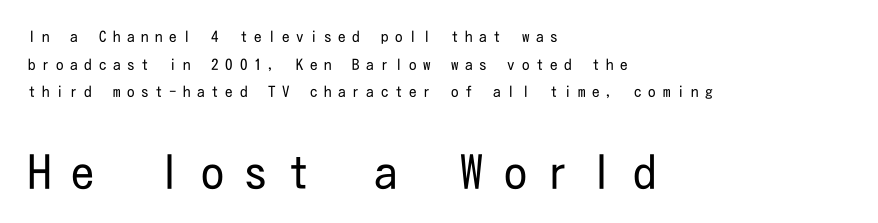
Line beginnings align vertically; line endings do not. Between one letter and the next there's a generous, obvious gap. Typographically, this falls in the sans-serif category. Type size steps up from the first block to the second. No letter is thick-stroked: the sample isn't bold.
